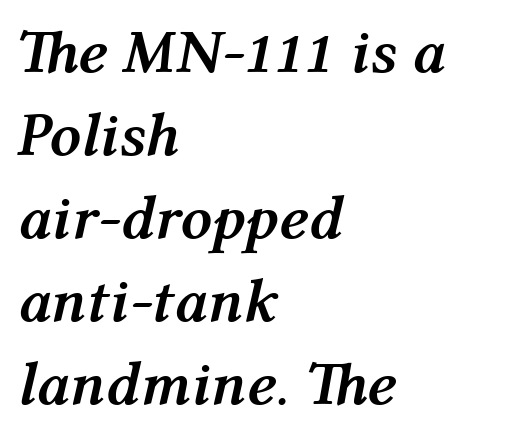
Q: Is the text bold? A: Yes.
Q: Is the text italic (slanted)? A: Yes, it leans right by about 12 degrees.
Q: Is the text underlined? A: No.
Q: How is the paragraph aligned? A: Left-aligned.
Q: Is the spacing between letters normal or unusually wide? A: Normal.
Q: Is the spacing between lines tight, normal or loose? A: Normal.
Q: Width (condensed, normal, or wide)? A: Normal.
Q: Stroke contrast? A: Medium.
Q: x-height? A: Medium.
Q: Monospaced? A: No.
